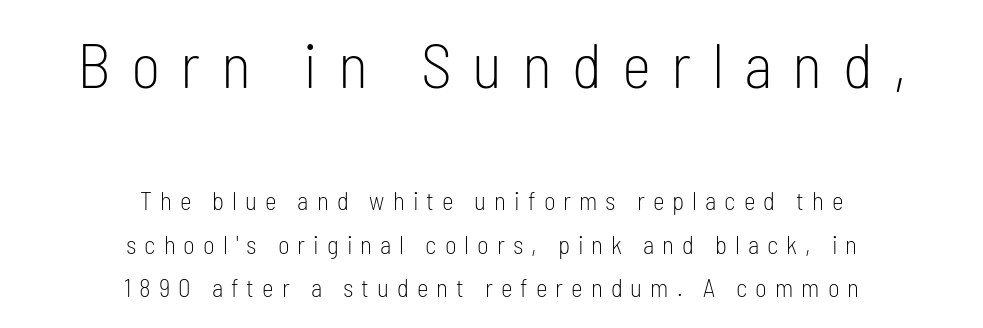
{"serif": "no", "italic": "no", "bold": "no", "weight": "light", "width": "condensed", "stroke_contrast": "low", "x_height": "medium", "monospaced": "no", "underline": "no", "align": "center", "line_spacing_ratio": 1.74, "letter_spacing": "wide", "letter_spacing_em": 0.32, "larger_block": "first", "size_ratio": 2.52, "glyph_px": 63}
